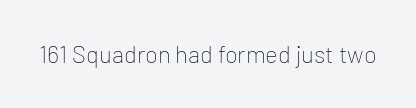
Only glyphs here, with clear space below each row. Notice how the stems are strictly vertical — no italics here. Between one letter and the next there's only the usual sliver of space. Is this a heavy cut? Hardly; it is regular or lighter.
